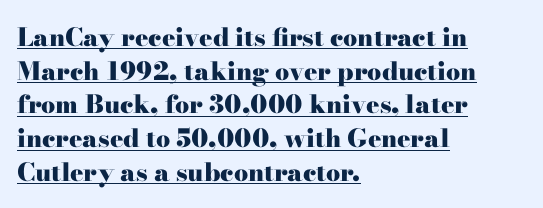
{"italic": "no", "bold": "yes", "underline": "yes", "align": "left", "line_spacing": "normal", "line_spacing_ratio": 1.35, "letter_spacing": "normal", "letter_spacing_em": 0.0, "glyph_px": 25}
